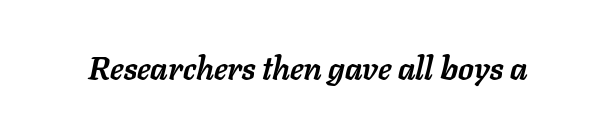
Q: Is the text bold? A: Yes.
Q: Is the text italic (slanted)? A: Yes, it leans right by about 11 degrees.
Q: Is the text underlined? A: No.
Q: Is the spacing between letters normal or unusually wide? A: Normal.
Q: Width (condensed, normal, or wide)? A: Normal.
Q: Stroke contrast? A: Low.
Q: x-height? A: Medium.
Q: Monospaced? A: No.
